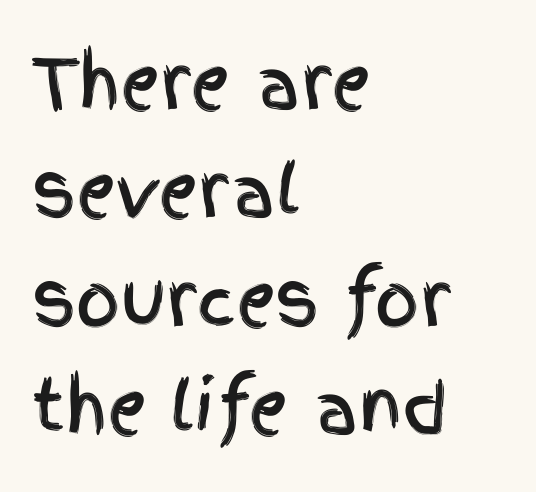
The image shows 69 px condensed sans-serif type, upright; set left-aligned, normal line spacing (1.57x), normal letter spacing, not underlined; a large x-height.
